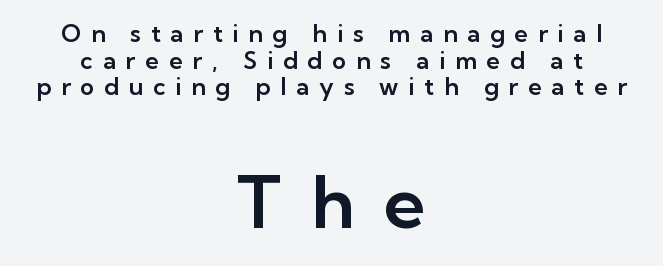
The image shows 73 px sans-serif type, upright; set centered, tight line spacing (1.11x), unusually wide letter spacing (+0.41 em), not underlined; the second (bottom) block is 3.04x larger; low stroke contrast and a medium x-height.
